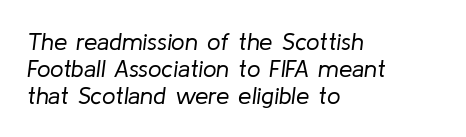
A student would call this left alignment; a typographer would say flush left, rag right. On a weight scale, this lands at 450 or below. This rendering leaves character spacing at its baseline value. These lines huddle together more closely than default settings would place them.
